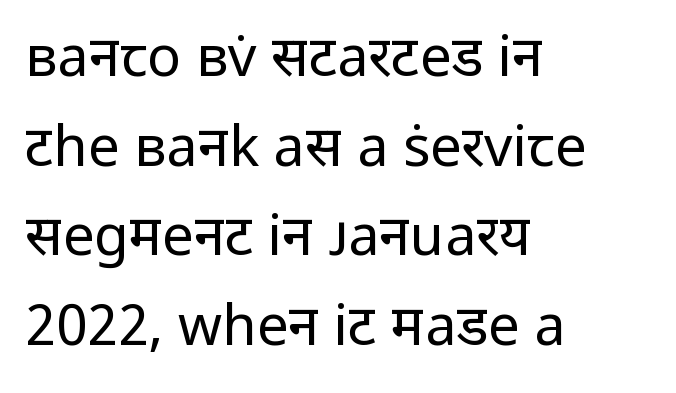
{"serif": "no", "italic": "no", "bold": "no", "weight": "regular", "width": "normal", "stroke_contrast": "low", "x_height": "medium", "monospaced": "no", "underline": "no", "align": "left", "line_spacing": "normal", "line_spacing_ratio": 1.6, "letter_spacing": "normal", "letter_spacing_em": 0.0, "glyph_px": 56}
